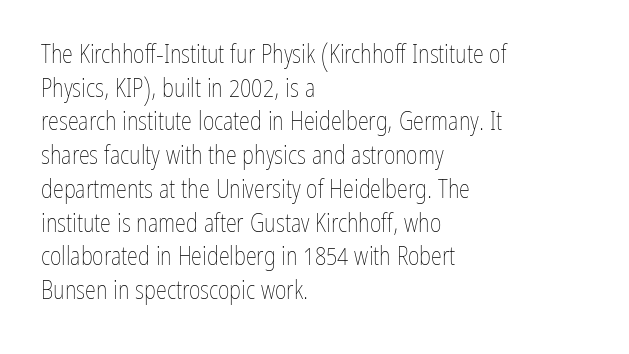
Q: Is the text bold? A: No.
Q: Is the text italic (slanted)? A: No, it is upright.
Q: Is the text underlined? A: No.
Q: How is the paragraph aligned? A: Left-aligned.
Q: Is the spacing between letters normal or unusually wide? A: Normal.
Q: Is the spacing between lines tight, normal or loose? A: Normal.
